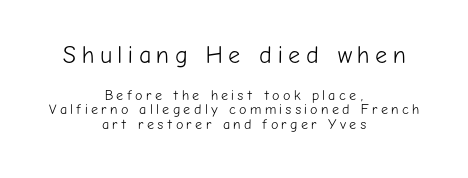
{"italic": "no", "bold": "no", "underline": "no", "align": "center", "line_spacing": "tight", "line_spacing_ratio": 1.03, "letter_spacing": "wide", "letter_spacing_em": 0.23, "larger_block": "first", "size_ratio": 1.71, "glyph_px": 24}
